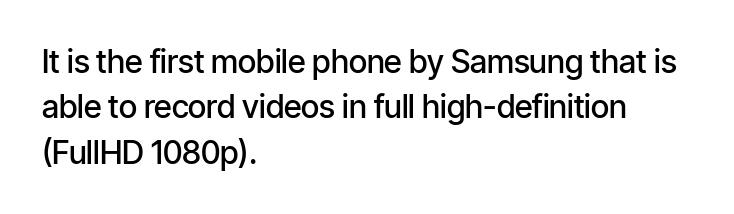
{"serif": "no", "italic": "no", "bold": "semi", "weight": "semibold", "width": "condensed", "stroke_contrast": "low", "x_height": "medium", "monospaced": "no", "underline": "no", "align": "left", "line_spacing": "normal", "line_spacing_ratio": 1.42, "letter_spacing": "normal", "letter_spacing_em": 0.0, "glyph_px": 32}
